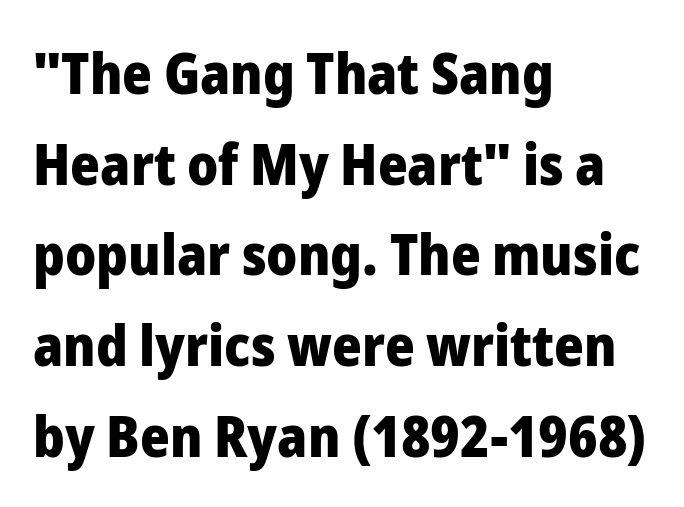
The image shows 57 px heavy sans-serif type, upright; set left-aligned, normal line spacing (1.59x), normal letter spacing, not underlined; low stroke contrast and a medium x-height.
